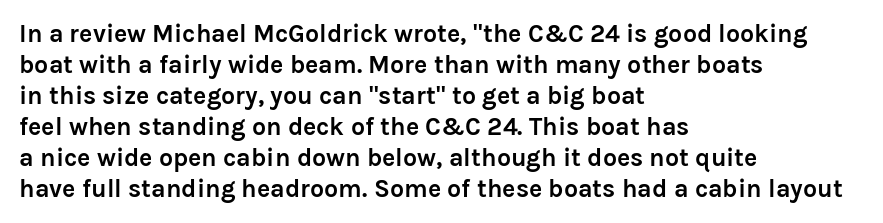
{"italic": "no", "bold": "yes", "underline": "no", "align": "left", "line_spacing_ratio": 1.24, "letter_spacing": "normal", "letter_spacing_em": 0.0, "glyph_px": 25}
